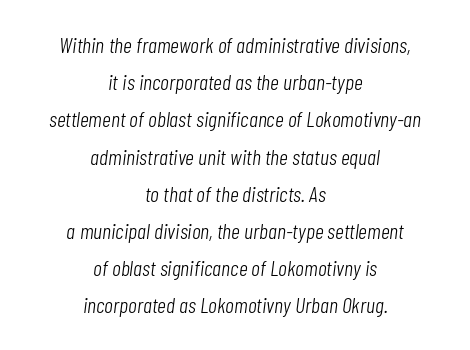
{"italic": "yes", "lean": "right", "slant_degrees": 7, "bold": "no", "underline": "no", "align": "center", "line_spacing": "normal", "line_spacing_ratio": 1.69, "letter_spacing": "normal", "letter_spacing_em": 0.0, "glyph_px": 22}
